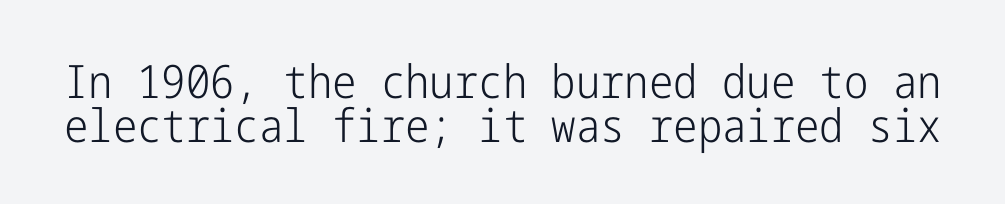
Q: Is the text bold? A: No.
Q: Is the text italic (slanted)? A: No, it is upright.
Q: Is the typeface a serif or a sans-serif typeface? A: Sans-serif.
Q: Is the text underlined? A: No.
Q: Is the spacing between letters normal or unusually wide? A: Normal.
Q: Is the spacing between lines tight, normal or loose? A: Tight.
Q: Width (condensed, normal, or wide)? A: Condensed.
Q: Stroke contrast? A: Low.
Q: x-height? A: Medium.
